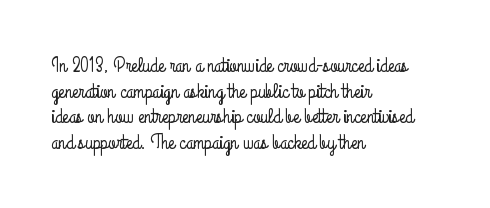
Q: Is the text underlined? A: No.
Q: How is the paragraph aligned? A: Left-aligned.
Q: Is the spacing between letters normal or unusually wide? A: Normal.
